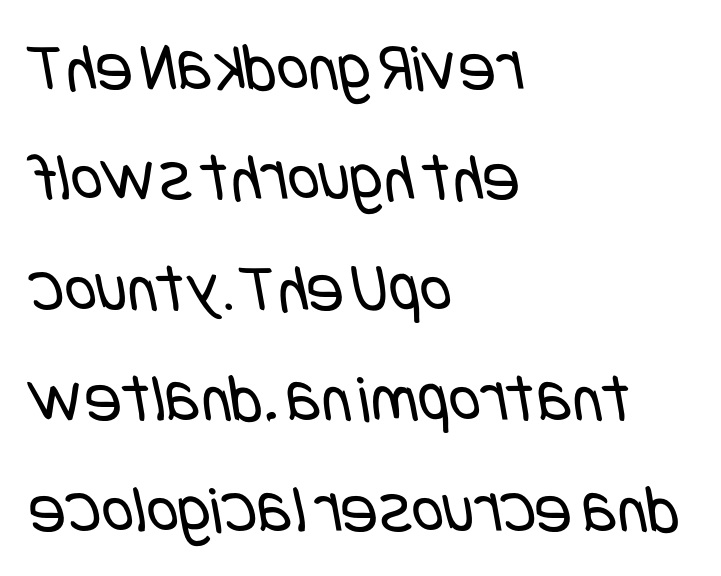
{"serif": "no", "bold": "no", "weight": "regular", "width": "condensed", "stroke_contrast": "low", "x_height": "large", "underline": "no", "align": "left", "line_spacing": "normal", "line_spacing_ratio": 1.6, "letter_spacing": "normal", "letter_spacing_em": 0.0, "glyph_px": 69}
